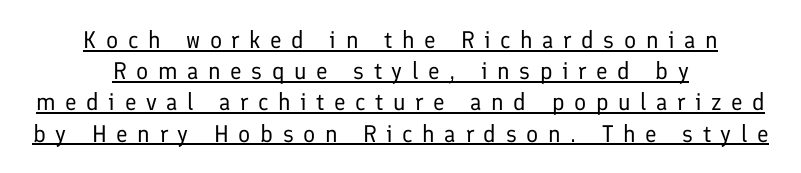
Q: Is the text bold? A: No.
Q: Is the text italic (slanted)? A: No, it is upright.
Q: Is the text underlined? A: Yes.
Q: How is the paragraph aligned? A: Centered.
Q: Is the spacing between letters normal or unusually wide? A: Unusually wide.
Q: Is the spacing between lines tight, normal or loose? A: Normal.
